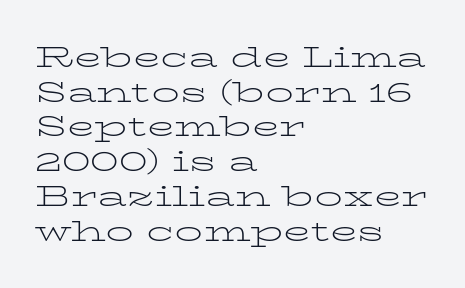
Q: Is the text bold? A: No.
Q: Is the text italic (slanted)? A: No, it is upright.
Q: Is the typeface a serif or a sans-serif typeface? A: Serif.
Q: Is the text underlined? A: No.
Q: How is the paragraph aligned? A: Left-aligned.
Q: Is the spacing between letters normal or unusually wide? A: Normal.
Q: Width (condensed, normal, or wide)? A: Wide.
Q: Stroke contrast? A: Low.
Q: x-height? A: Medium.
Q: Monospaced? A: No.
